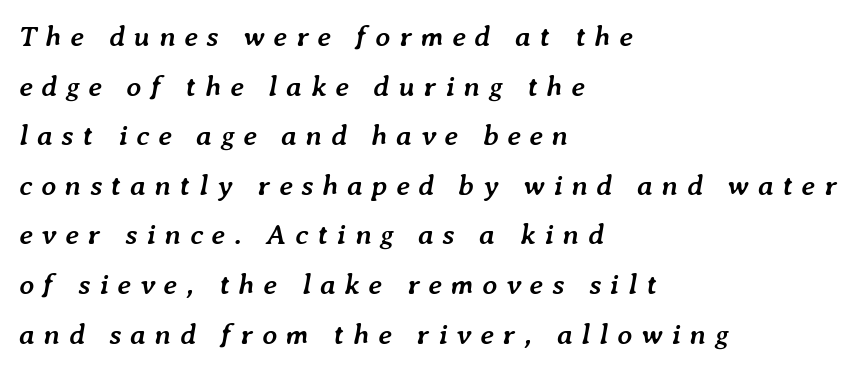
A classic flush-left, rag-right setting is used for this passage. When letters slant like this, we call the style italic. Here the designer chose a conventional face with non-uniform glyph widths. I'd describe the lettering as bold — thick and assertive. Just letters on the line, the space beneath them empty. The horizontal fit of the characters is loose and conspicuously gappy.
